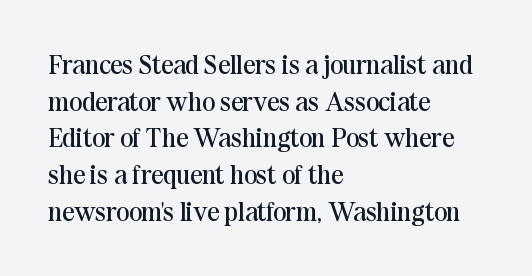
Q: Is the text bold? A: No.
Q: Is the text italic (slanted)? A: No, it is upright.
Q: Is the text underlined? A: No.
Q: How is the paragraph aligned? A: Left-aligned.
Q: Is the spacing between letters normal or unusually wide? A: Normal.
Q: Is the spacing between lines tight, normal or loose? A: Normal.
